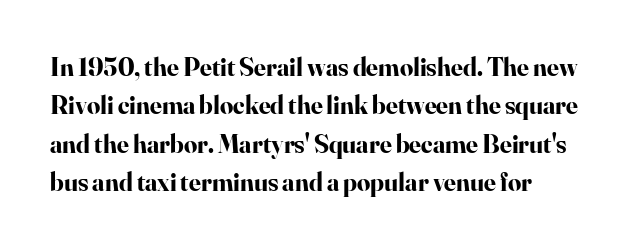
{"italic": "no", "bold": "yes", "underline": "no", "line_spacing": "normal", "line_spacing_ratio": 1.48, "letter_spacing": "normal", "letter_spacing_em": 0.0, "glyph_px": 26}
